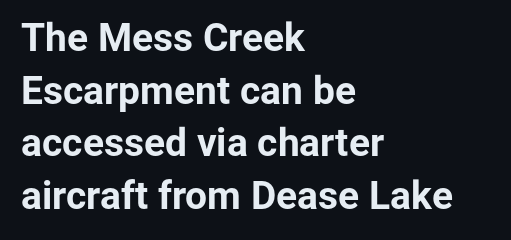
{"serif": "no", "italic": "no", "bold": "yes", "weight": "bold", "width": "normal", "stroke_contrast": "low", "x_height": "medium", "monospaced": "no", "underline": "no", "align": "left", "line_spacing": "normal", "line_spacing_ratio": 1.35, "letter_spacing": "normal", "letter_spacing_em": 0.0, "glyph_px": 39}
